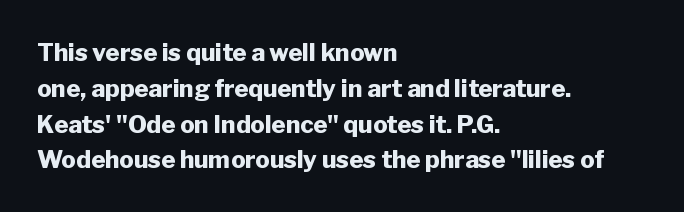
Q: Is the text bold? A: Yes.
Q: Is the text italic (slanted)? A: No, it is upright.
Q: Is the text underlined? A: No.
Q: How is the paragraph aligned? A: Left-aligned.
Q: Is the spacing between letters normal or unusually wide? A: Normal.
Q: Is the spacing between lines tight, normal or loose? A: Normal.
